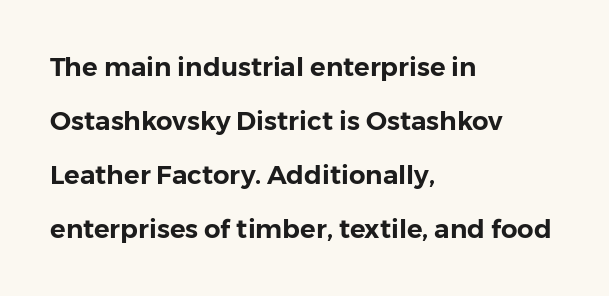
{"italic": "no", "underline": "no", "align": "left", "line_spacing": "loose", "line_spacing_ratio": 2.08, "letter_spacing": "normal", "letter_spacing_em": 0.0, "glyph_px": 26}
